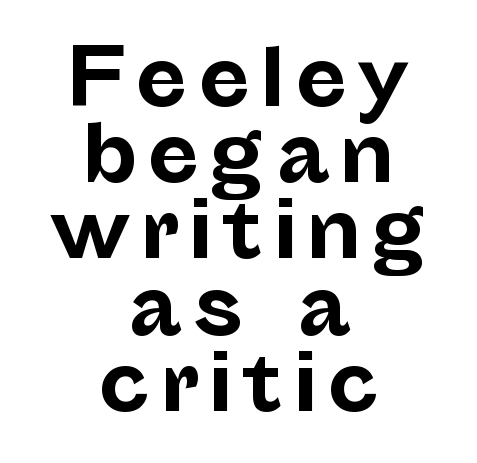
Q: Is the text bold? A: Yes.
Q: Is the text italic (slanted)? A: No, it is upright.
Q: Is the typeface a serif or a sans-serif typeface? A: Sans-serif.
Q: Is the text underlined? A: No.
Q: How is the paragraph aligned? A: Centered.
Q: Is the spacing between lines tight, normal or loose? A: Tight.
Q: Width (condensed, normal, or wide)? A: Normal.
Q: Stroke contrast? A: Low.
Q: x-height? A: Medium.
Q: Monospaced? A: No.
